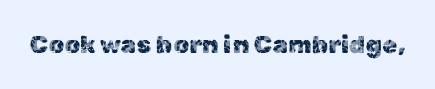
The image shows 25 px text type, upright; set normal letter spacing, not underlined.
